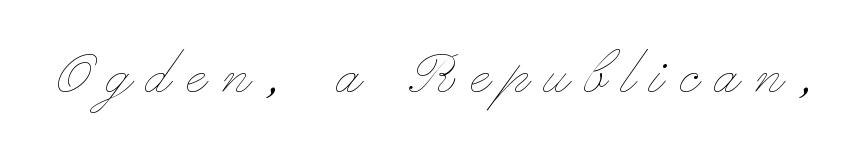
Q: Is the text bold? A: No.
Q: Is the text italic (slanted)? A: Yes.
Q: Is the text underlined? A: No.
Q: Is the spacing between letters normal or unusually wide? A: Unusually wide.
Q: Width (condensed, normal, or wide)? A: Wide.
Q: Stroke contrast? A: Low.
Q: x-height? A: Small.
Q: Monospaced? A: No.
